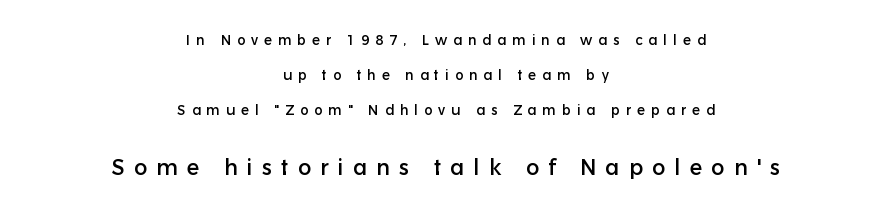
The tracking jumps out immediately: characters are airy and widely separated. The paragraph shown floats in the horizontal middle. Every character sits straight up, as roman type does. Quick note: interline space is abundant.
